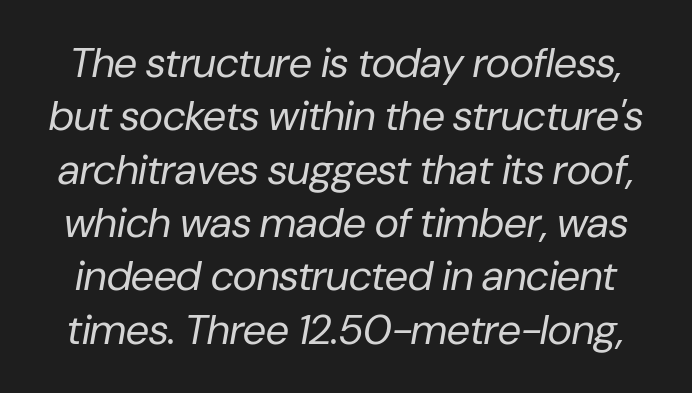
{"italic": "yes", "lean": "right", "slant_degrees": 10, "bold": "no", "weight": "regular", "width": "normal", "stroke_contrast": "low", "x_height": "medium", "monospaced": "no", "underline": "no", "line_spacing": "normal", "line_spacing_ratio": 1.27, "letter_spacing": "normal", "letter_spacing_em": 0.0, "glyph_px": 42}
